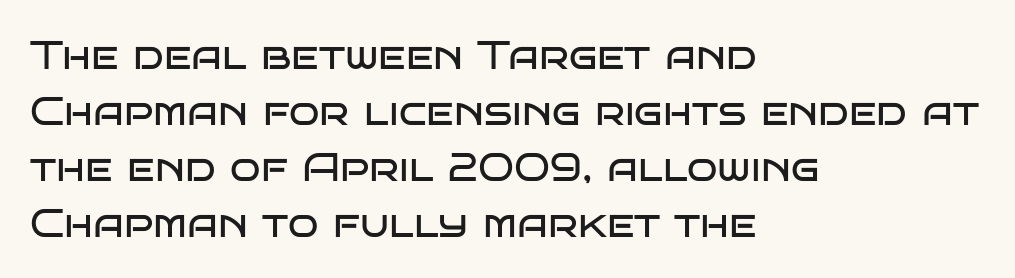
Italic: no, the glyphs are upright roman. The letterforms sit shoulder to shoulder at normal distance. A typesetter would call this proportional, since set widths differ per character. The letterforms sit at book weight or below. The baseline area is clear. The face used here is a sans, in the tradition of grotesques and geometrics.
